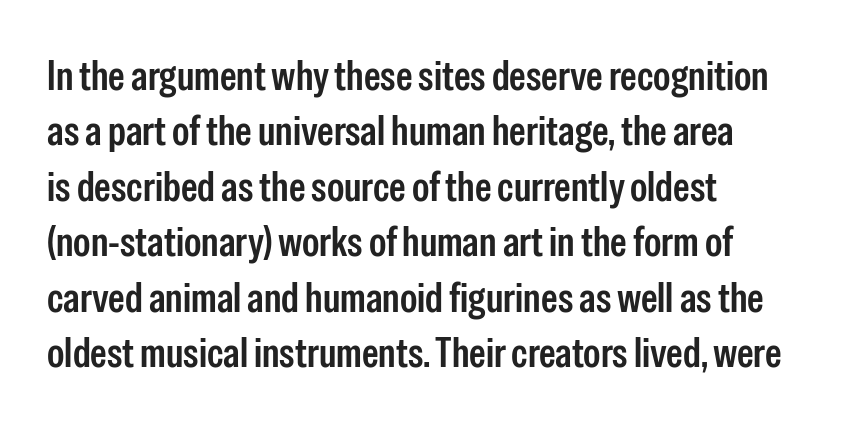
Q: Is the text italic (slanted)? A: No, it is upright.
Q: Is the typeface a serif or a sans-serif typeface? A: Sans-serif.
Q: Is the text underlined? A: No.
Q: How is the paragraph aligned? A: Left-aligned.
Q: Is the spacing between letters normal or unusually wide? A: Normal.
Q: Is the spacing between lines tight, normal or loose? A: Normal.
Q: Width (condensed, normal, or wide)? A: Condensed.
Q: Stroke contrast? A: Low.
Q: x-height? A: Medium.
Q: Monospaced? A: No.
